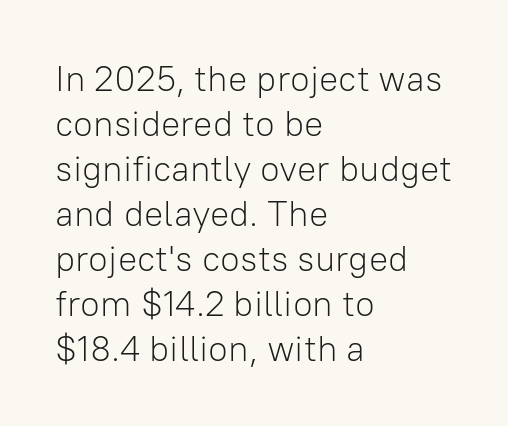
Q: Is the text bold? A: No.
Q: Is the text italic (slanted)? A: No, it is upright.
Q: Is the typeface a serif or a sans-serif typeface? A: Sans-serif.
Q: Is the text underlined? A: No.
Q: How is the paragraph aligned? A: Left-aligned.
Q: Is the spacing between letters normal or unusually wide? A: Normal.
Q: Is the spacing between lines tight, normal or loose? A: Normal.
Q: Width (condensed, normal, or wide)? A: Normal.
Q: Stroke contrast? A: Low.
Q: x-height? A: Medium.
Q: Monospaced? A: No.
